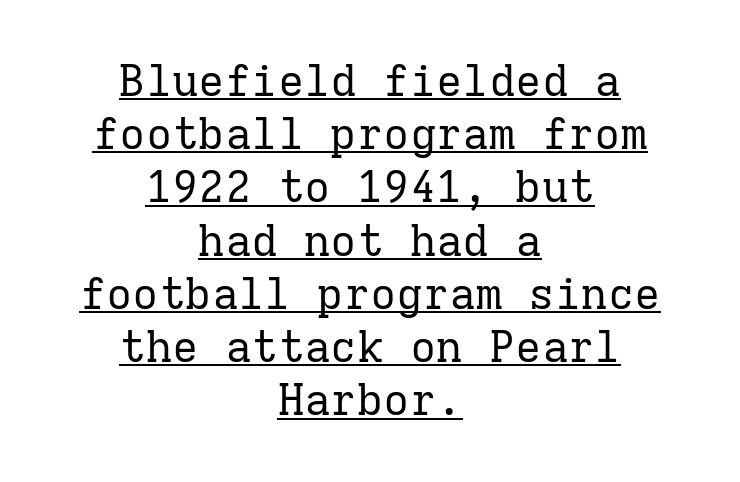
Q: Is the text bold? A: No.
Q: Is the text italic (slanted)? A: No, it is upright.
Q: Is the typeface a serif or a sans-serif typeface? A: Serif.
Q: Is the text underlined? A: Yes.
Q: How is the paragraph aligned? A: Centered.
Q: Is the spacing between letters normal or unusually wide? A: Normal.
Q: Width (condensed, normal, or wide)? A: Normal.
Q: Stroke contrast? A: Low.
Q: x-height? A: Medium.
Q: Monospaced? A: Yes.
